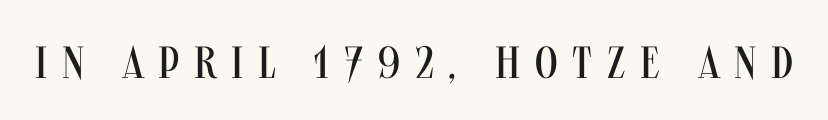
{"serif": "no", "italic": "no", "bold": "no", "weight": "regular", "width": "condensed", "stroke_contrast": "medium", "x_height": "large", "monospaced": "no", "underline": "no", "letter_spacing": "wide", "letter_spacing_em": 0.33, "glyph_px": 45}
